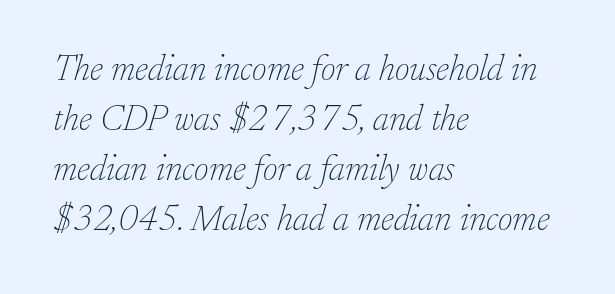
{"serif": "yes", "italic": "yes", "lean": "right", "slant_degrees": 17, "bold": "no", "weight": "thin", "width": "normal", "stroke_contrast": "low", "x_height": "small", "monospaced": "no", "underline": "no", "align": "left", "line_spacing": "normal", "line_spacing_ratio": 1.39, "letter_spacing": "normal", "letter_spacing_em": 0.0, "glyph_px": 36}
